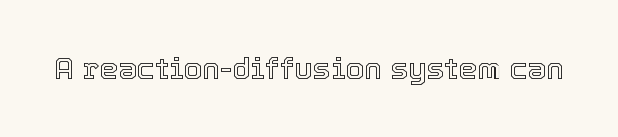
The image shows 30 px text type, upright; set normal letter spacing, not underlined; a medium x-height.
